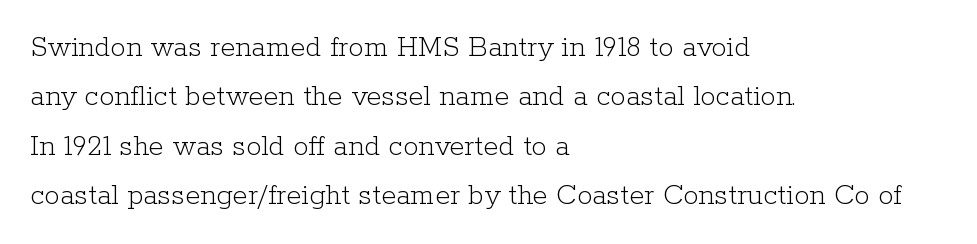
{"serif": "yes", "italic": "no", "bold": "no", "weight": "light", "width": "normal", "stroke_contrast": "low", "x_height": "medium", "monospaced": "no", "underline": "no", "align": "left", "line_spacing": "normal", "line_spacing_ratio": 1.59, "letter_spacing": "normal", "letter_spacing_em": 0.0, "glyph_px": 31}
